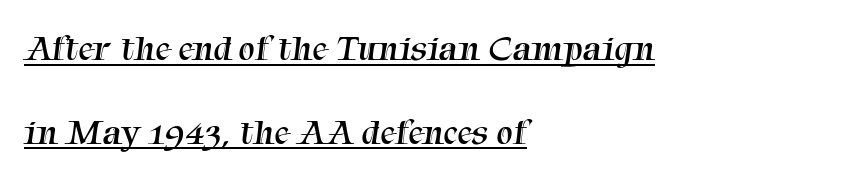
{"serif": "yes", "bold": "no", "weight": "regular", "width": "normal", "stroke_contrast": "medium", "x_height": "medium", "monospaced": "no", "underline": "yes", "align": "left", "line_spacing": "loose", "line_spacing_ratio": 2.26, "letter_spacing": "normal", "letter_spacing_em": 0.0, "glyph_px": 37}
